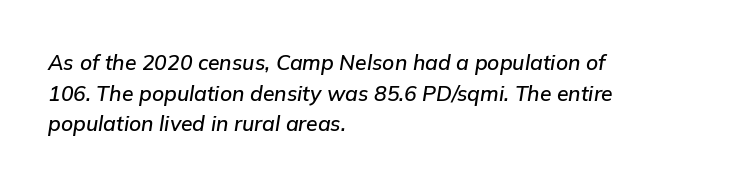
{"italic": "yes", "lean": "right", "slant_degrees": 9, "underline": "no", "align": "left", "line_spacing": "normal", "line_spacing_ratio": 1.46, "letter_spacing": "normal", "letter_spacing_em": 0.0, "glyph_px": 21}
